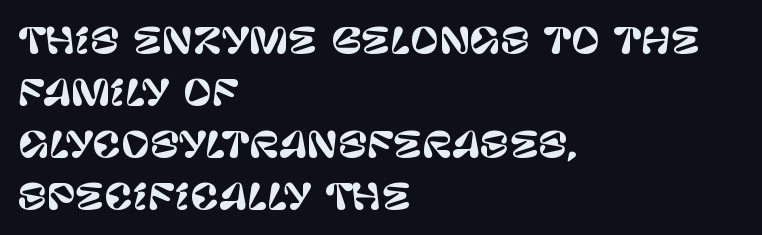
{"serif": "no", "width": "normal", "stroke_contrast": "low", "x_height": "large", "monospaced": "no", "underline": "no", "align": "left", "line_spacing": "normal", "line_spacing_ratio": 1.49, "letter_spacing": "normal", "letter_spacing_em": 0.0, "glyph_px": 35}
